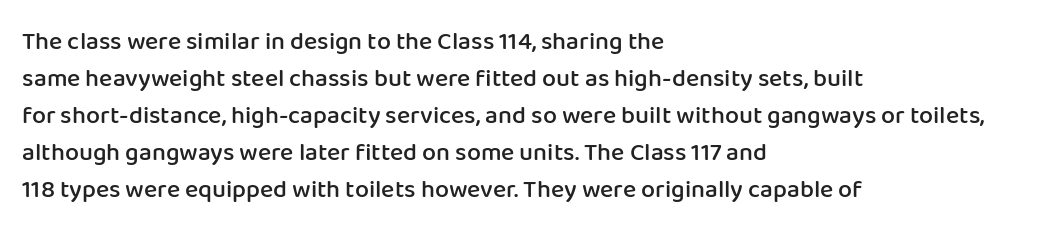
The image shows 25 px text type, upright; set left-aligned, normal line spacing (1.48x), normal letter spacing, not underlined.
